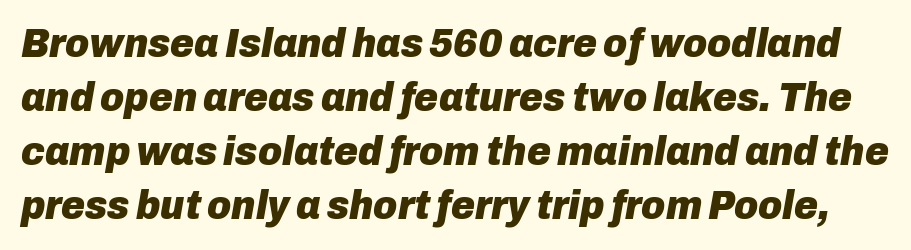
Do the characters align in a grid? No, the font is proportional. How would I describe the line gaps? Plain and ordinary. The typography opts for an oblique posture over an upright one. Summary of weight: heavy, a full bold. Compared with typical body copy, the letter spacing here is the same.
